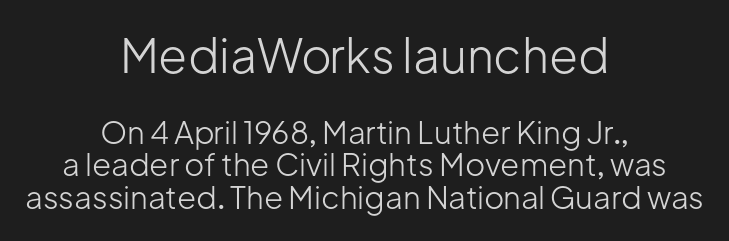
The letters stand upright; this is a roman face. Which chunk is bigger? The first one — the top block dwarfs the bottom. The vertical gap from one line to the next is small. The typesetting does not lean heavy: it is not bold.
